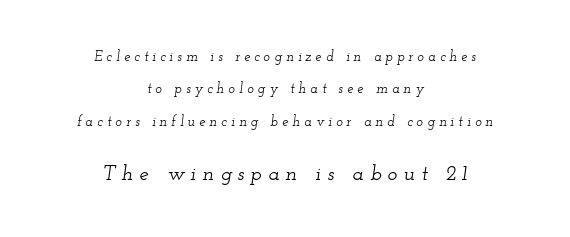
Q: Is the text italic (slanted)? A: Yes, it leans right by about 12 degrees.
Q: Is the text underlined? A: No.
Q: How is the paragraph aligned? A: Centered.
Q: Is the spacing between letters normal or unusually wide? A: Unusually wide.
Q: Is the spacing between lines tight, normal or loose? A: Loose.
Q: Which block of text is set in a larger size, the first (top) or the second (bottom)? A: The second (bottom) one.
